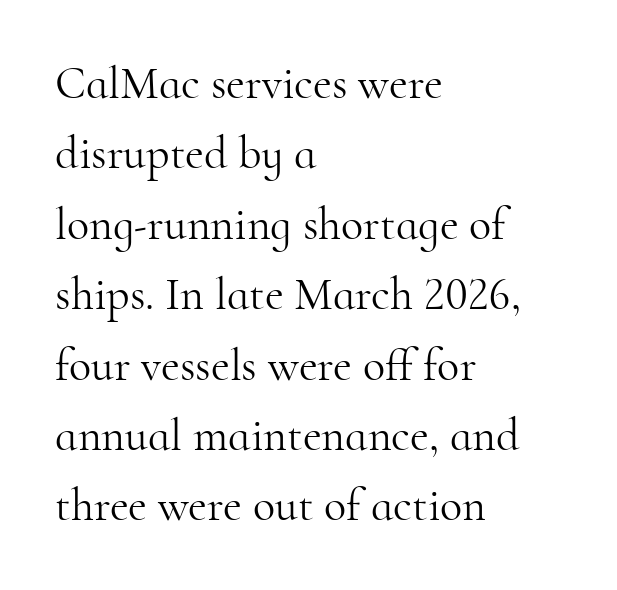
{"serif": "yes", "italic": "no", "bold": "no", "weight": "light", "width": "normal", "stroke_contrast": "high", "x_height": "small", "monospaced": "no", "underline": "no", "align": "left", "line_spacing": "normal", "line_spacing_ratio": 1.53, "letter_spacing": "normal", "letter_spacing_em": 0.0, "glyph_px": 46}
